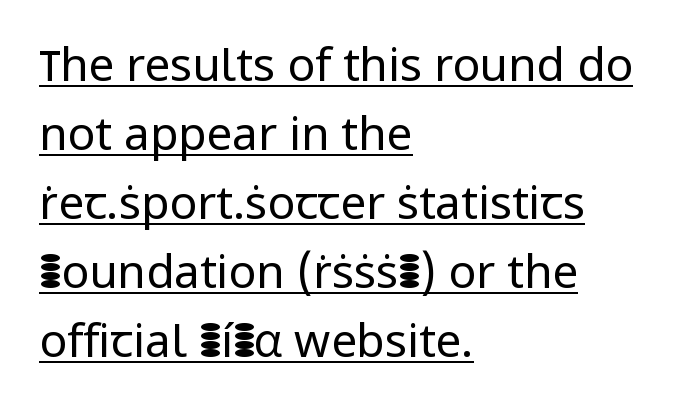
You can see a thin bar hugging the bottom of the glyphs. Proportional: the letters do not fall into vertical columns. The font's upright variant was chosen for this text. The letterforms sit shoulder to shoulder at normal distance.
